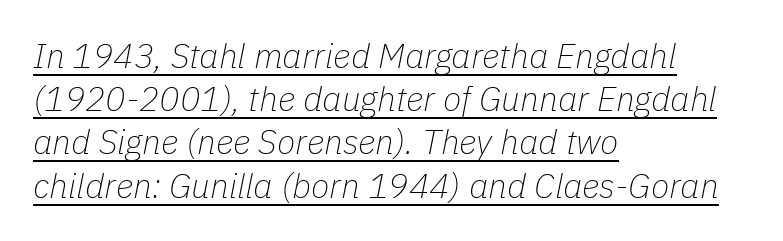
Q: Is the text bold? A: No.
Q: Is the text italic (slanted)? A: Yes, it leans right by about 11 degrees.
Q: Is the text underlined? A: Yes.
Q: How is the paragraph aligned? A: Left-aligned.
Q: Is the spacing between letters normal or unusually wide? A: Normal.
Q: Is the spacing between lines tight, normal or loose? A: Normal.
Q: Width (condensed, normal, or wide)? A: Normal.
Q: Stroke contrast? A: Low.
Q: x-height? A: Medium.
Q: Monospaced? A: No.
